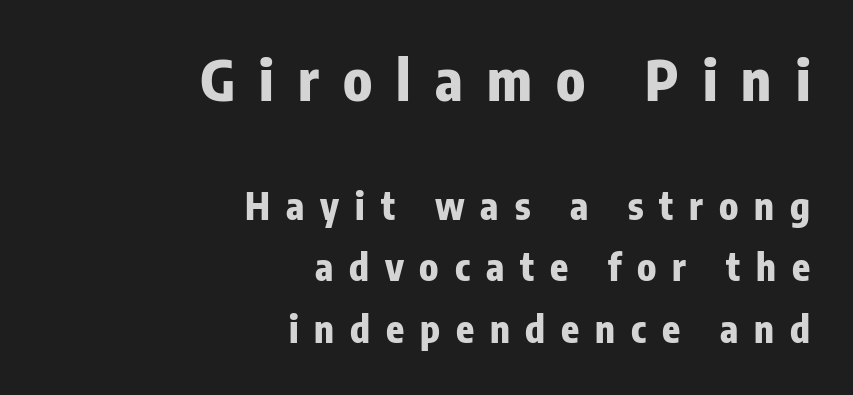
Someone cranked the tracking dial way up on this one. On the weight axis this lands at bold, roughly 700. Spacing verdict: proportional, widths tailored to each character. Compared with a flush-left layout, this one pins lines to the opposite, right side. A typesetter would mark this as roman, not italic. The rows are spaced the way most documents space them.
